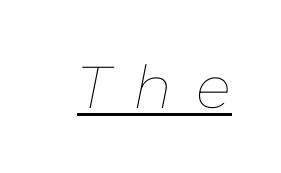
Is the letter spacing exaggerated? Yes — the characters are pushed far apart. The characters are drawn with everyday or finer stroke widths. The passage shown is underscored from start to finish. Spacing verdict: proportional, widths tailored to each character. Tall strokes in this sample are angled rather than plumb.
